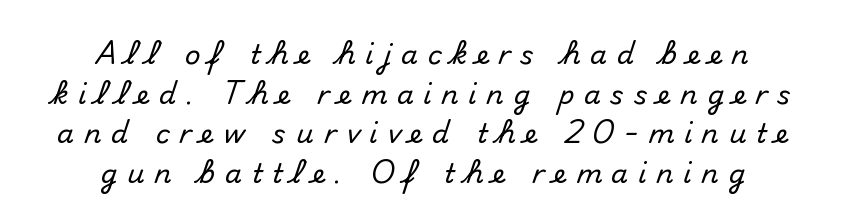
Q: Is the text italic (slanted)? A: Yes.
Q: Is the text underlined? A: No.
Q: How is the paragraph aligned? A: Centered.
Q: Is the spacing between letters normal or unusually wide? A: Unusually wide.
Q: Is the spacing between lines tight, normal or loose? A: Normal.
